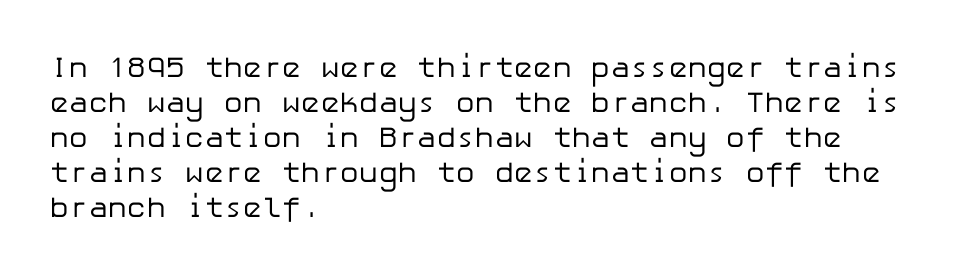
A sans-serif font was chosen for this passage. In terms of letterspacing, this is plain default setting. These lines were composed using upright roman letters. The face looks like a standard text weight, possibly lighter. Unmarked baselines from the first word to the last. Line starts are locked; line ends wander.
